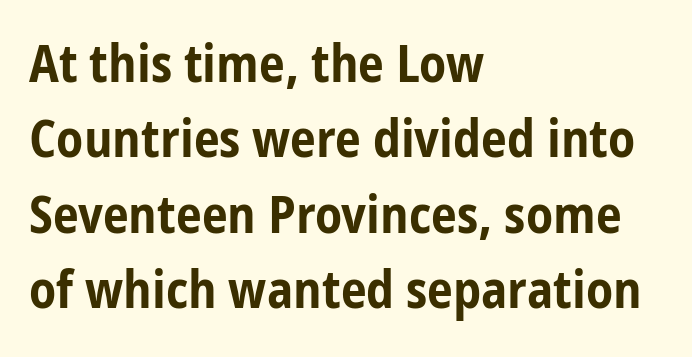
The image shows 52 px bold, condensed sans-serif type, upright; set left-aligned, normal line spacing (1.45x), normal letter spacing, not underlined; low stroke contrast and a medium x-height.
